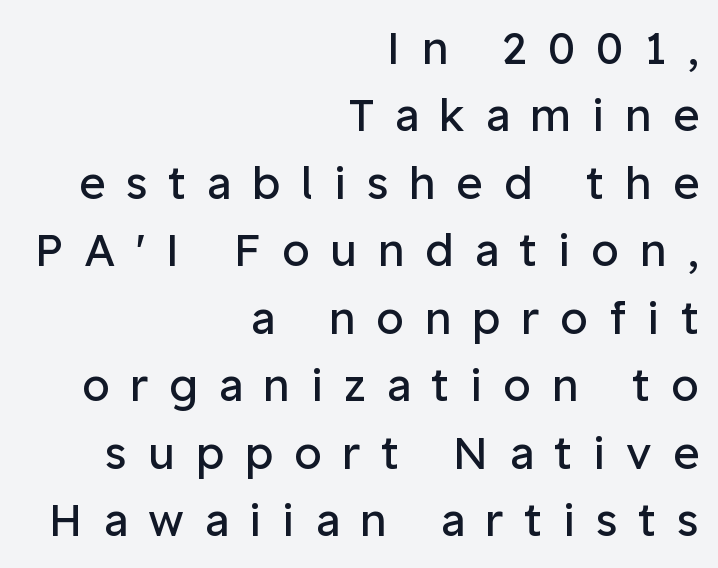
Classification — sans serif. Is this a fixed-width face? No — the glyphs have proportional, varying widths. Just letters on the line, the space beneath them empty. The tracking reads as deliberately expanded to a designer's eye. A normal amount of white space separates one row of letters from the next. No chunkiness to these letters — they're not bold.
